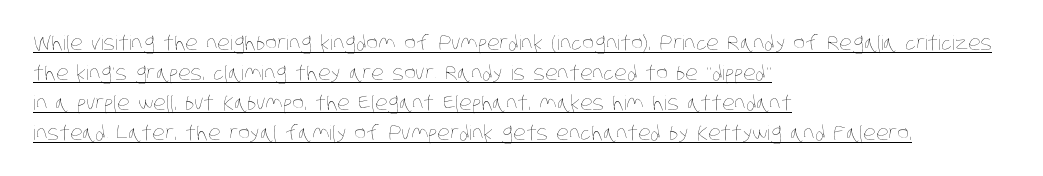
Q: Is the text bold? A: No.
Q: Is the text underlined? A: Yes.
Q: How is the paragraph aligned? A: Left-aligned.
Q: Is the spacing between letters normal or unusually wide? A: Normal.
Q: Is the spacing between lines tight, normal or loose? A: Normal.
